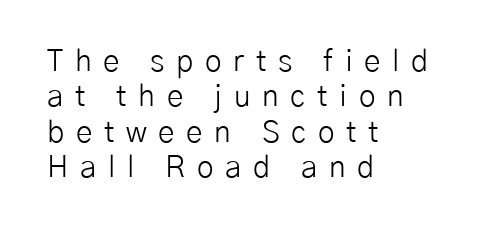
{"serif": "no", "italic": "no", "bold": "no", "weight": "light", "width": "normal", "stroke_contrast": "low", "x_height": "medium", "monospaced": "no", "underline": "no", "align": "left", "line_spacing_ratio": 1.18, "letter_spacing": "wide", "letter_spacing_em": 0.39, "glyph_px": 30}
